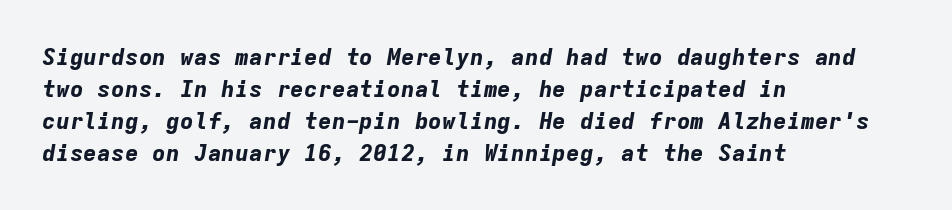
The image shows 23 px bold type, italic (leaning right); set left-aligned, normal line spacing (1.39x), normal letter spacing, not underlined.
